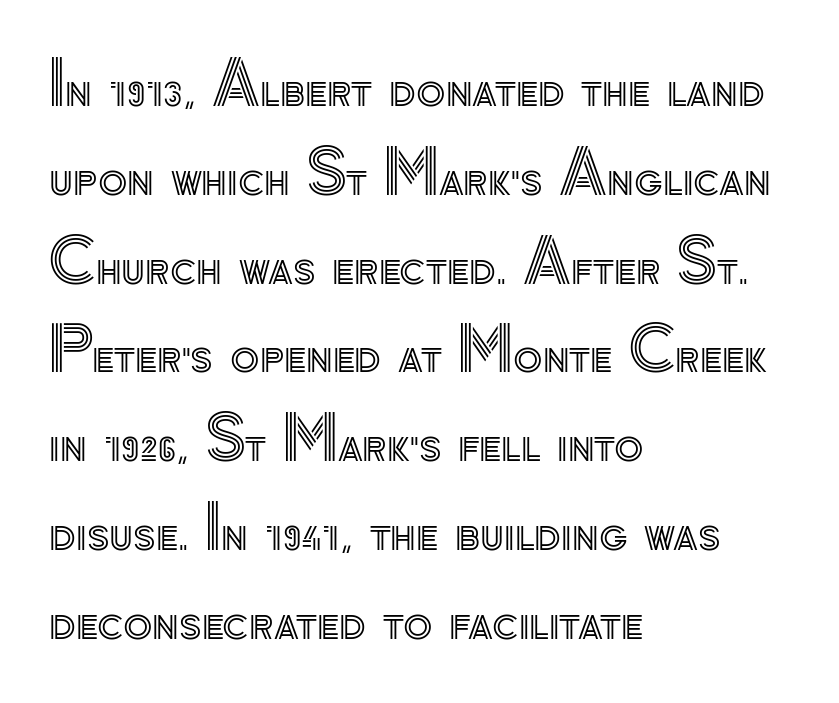
Summary of vertical rhythm: regular, with standard interline spacing. Ascenders rise straight up at ninety degrees. This rendering features lettering with no underline. The face used here is proportionally spaced, like ordinary book or web type. The passage is arranged the way most books set body copy — flush left.
